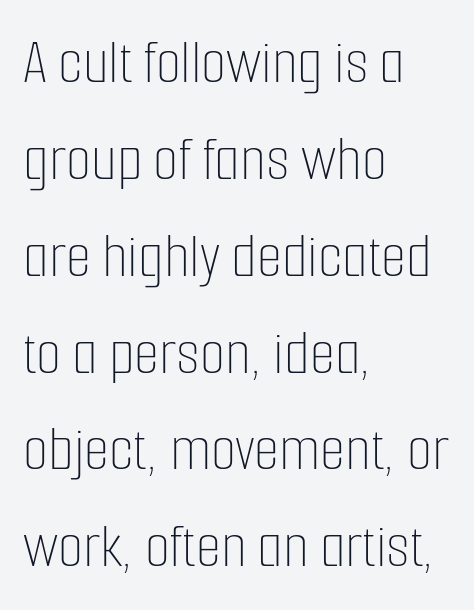
Q: Is the text bold? A: No.
Q: Is the text italic (slanted)? A: No, it is upright.
Q: Is the text underlined? A: No.
Q: How is the paragraph aligned? A: Left-aligned.
Q: Is the spacing between letters normal or unusually wide? A: Normal.
Q: Is the spacing between lines tight, normal or loose? A: Normal.
Q: Width (condensed, normal, or wide)? A: Condensed.
Q: Stroke contrast? A: Low.
Q: x-height? A: Medium.
Q: Monospaced? A: No.
